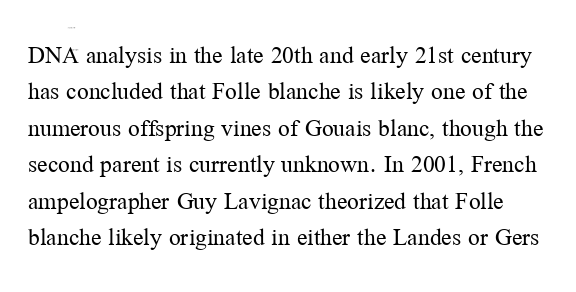
Q: Is the text bold? A: No.
Q: Is the text italic (slanted)? A: No, it is upright.
Q: Is the text underlined? A: No.
Q: Is the spacing between letters normal or unusually wide? A: Normal.
Q: Is the spacing between lines tight, normal or loose? A: Normal.
